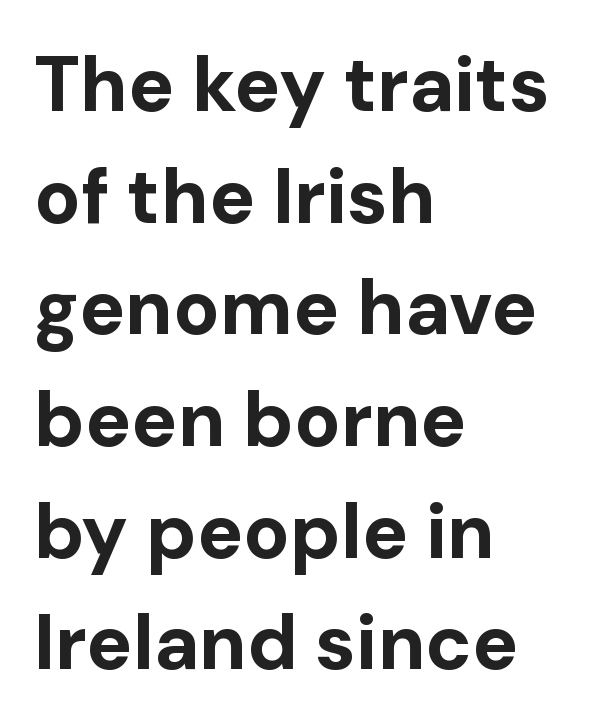
Q: Is the text bold? A: Yes.
Q: Is the text italic (slanted)? A: No, it is upright.
Q: Is the typeface a serif or a sans-serif typeface? A: Sans-serif.
Q: Is the text underlined? A: No.
Q: How is the paragraph aligned? A: Left-aligned.
Q: Is the spacing between letters normal or unusually wide? A: Normal.
Q: Is the spacing between lines tight, normal or loose? A: Normal.
Q: Width (condensed, normal, or wide)? A: Normal.
Q: Stroke contrast? A: Low.
Q: x-height? A: Medium.
Q: Monospaced? A: No.
